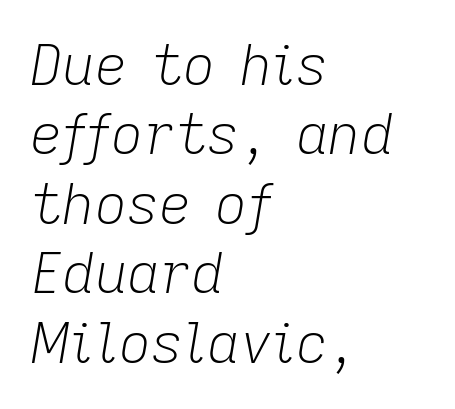
{"italic": "yes", "lean": "right", "slant_degrees": 9, "bold": "no", "weight": "light", "width": "normal", "stroke_contrast": "low", "x_height": "medium", "monospaced": "no", "underline": "no", "align": "left", "line_spacing_ratio": 1.24, "letter_spacing": "normal", "letter_spacing_em": 0.0, "glyph_px": 56}
